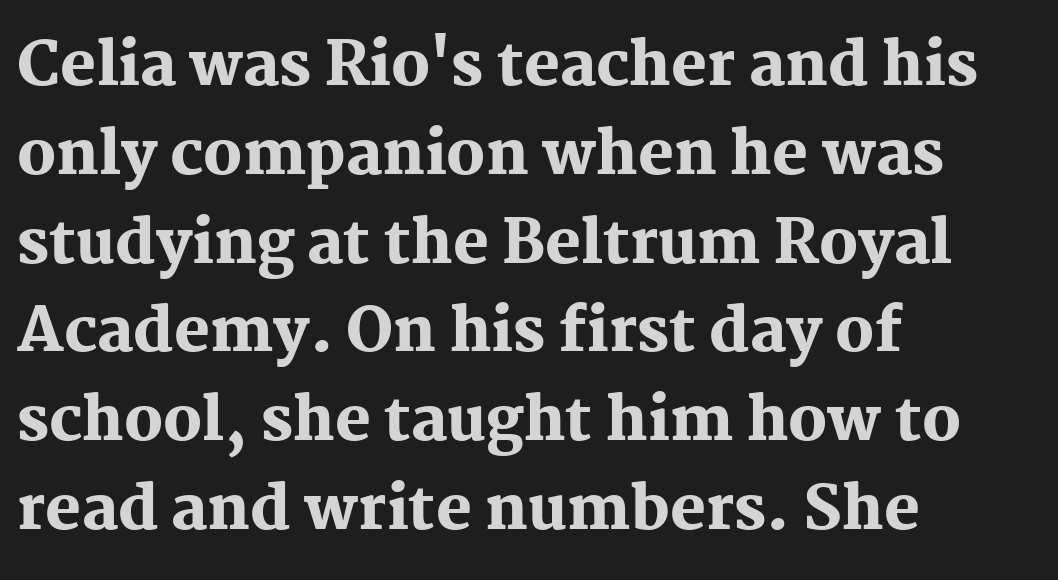
The image shows 60 px heavy serif type, upright; set left-aligned, normal line spacing (1.48x), normal letter spacing, not underlined; medium stroke contrast and a medium x-height.
